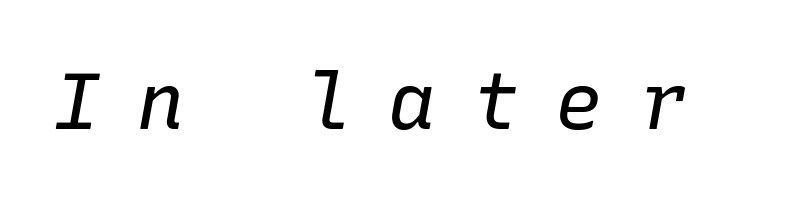
The horizontal fit of the characters is loose and conspicuously gappy. Do the characters align in a grid? Yes, the font is monospaced. An italicized treatment has been applied to the whole sample. Nothing heavy about these letters — not bold at all. Descenders are the only things crossing below the line.
